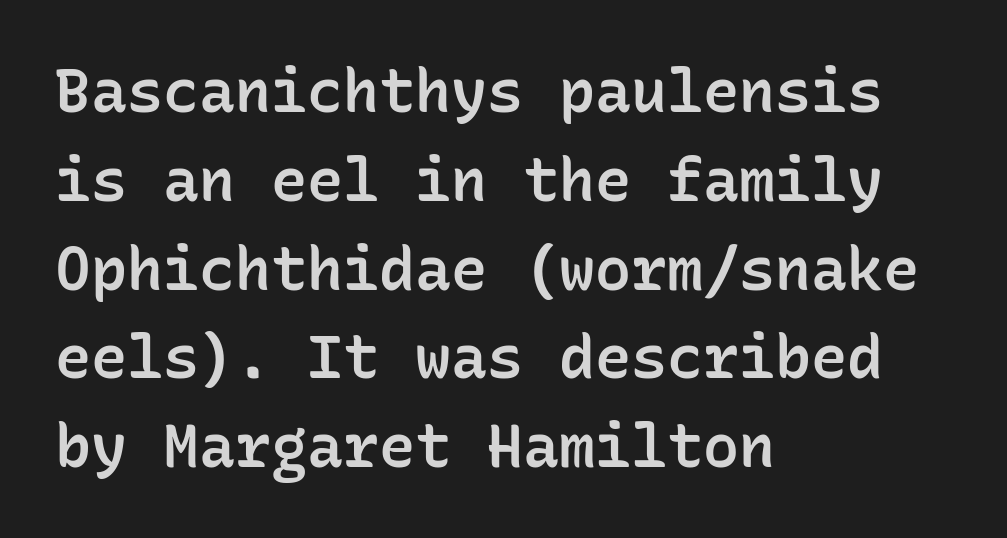
{"serif": "no", "italic": "no", "bold": "semi", "weight": "semibold", "width": "normal", "stroke_contrast": "low", "x_height": "medium", "monospaced": "yes", "underline": "no", "align": "left", "line_spacing": "normal", "line_spacing_ratio": 1.48, "letter_spacing": "normal", "letter_spacing_em": 0.0, "glyph_px": 60}
